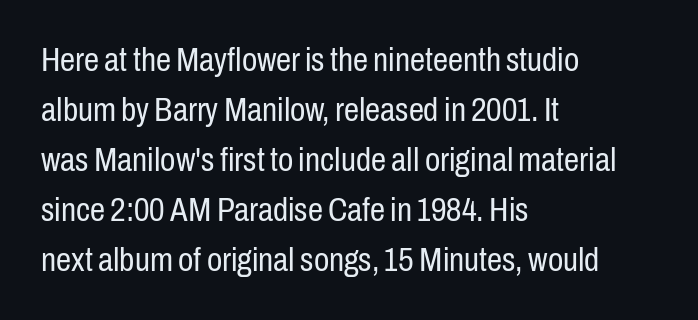
{"serif": "no", "italic": "no", "bold": "no", "weight": "regular", "width": "condensed", "stroke_contrast": "low", "x_height": "medium", "monospaced": "no", "underline": "no", "align": "left", "line_spacing": "normal", "line_spacing_ratio": 1.47, "letter_spacing": "normal", "letter_spacing_em": 0.0, "glyph_px": 34}
